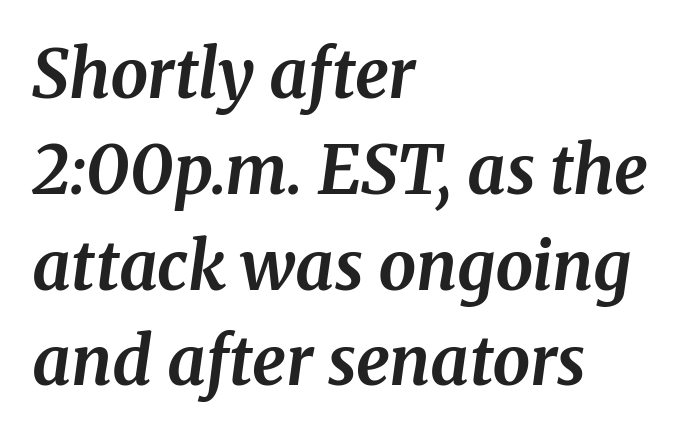
The image shows 67 px bold serif type, italic (leaning right); set left-aligned, normal line spacing (1.43x), normal letter spacing, not underlined; medium stroke contrast and a medium x-height.
